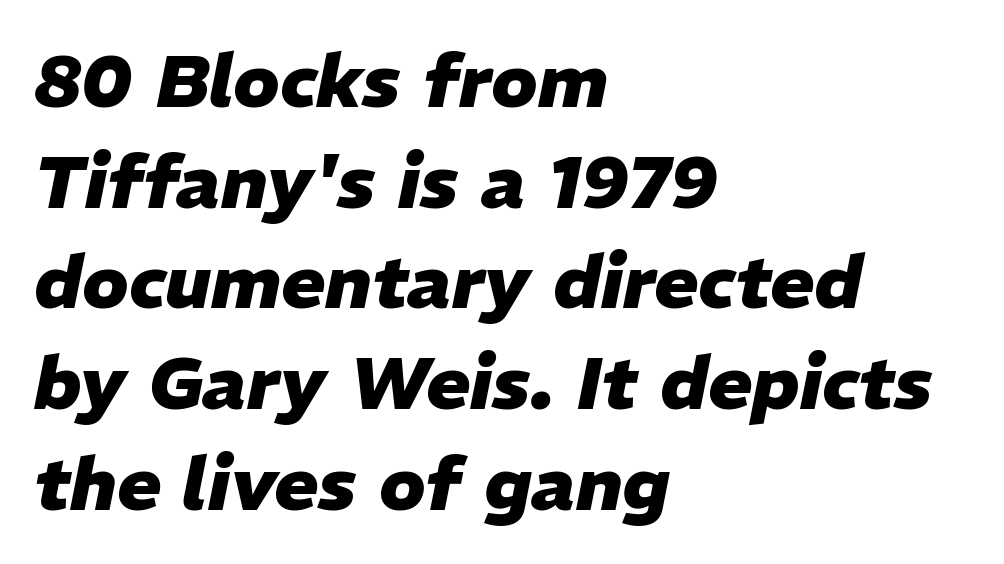
Compared with ordinary roman type, these characters are visibly tilted. Is this a fixed-width face? No — the glyphs have proportional, varying widths. Look at the stroke-to-counter ratio: heavy, a bold. How are the letters spaced? Ordinarily, with no added tracking. The passage shown is not underscored anywhere.
